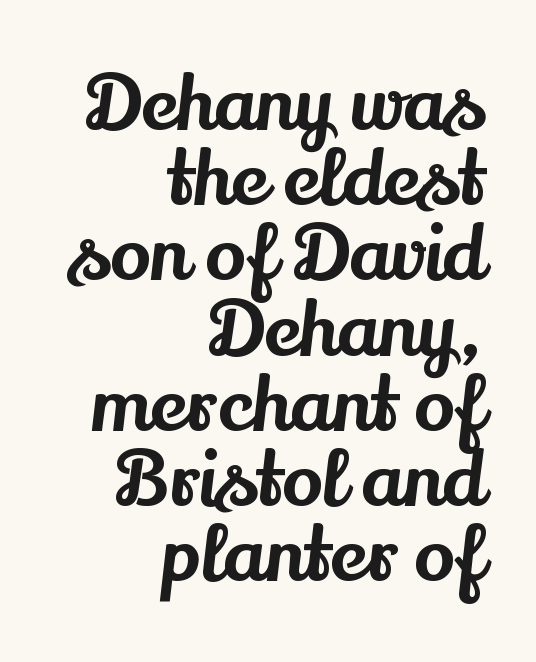
{"serif": "yes", "width": "normal", "stroke_contrast": "medium", "x_height": "small", "monospaced": "no", "underline": "no", "align": "right", "line_spacing": "tight", "line_spacing_ratio": 0.99, "letter_spacing": "normal", "letter_spacing_em": 0.0, "glyph_px": 76}
